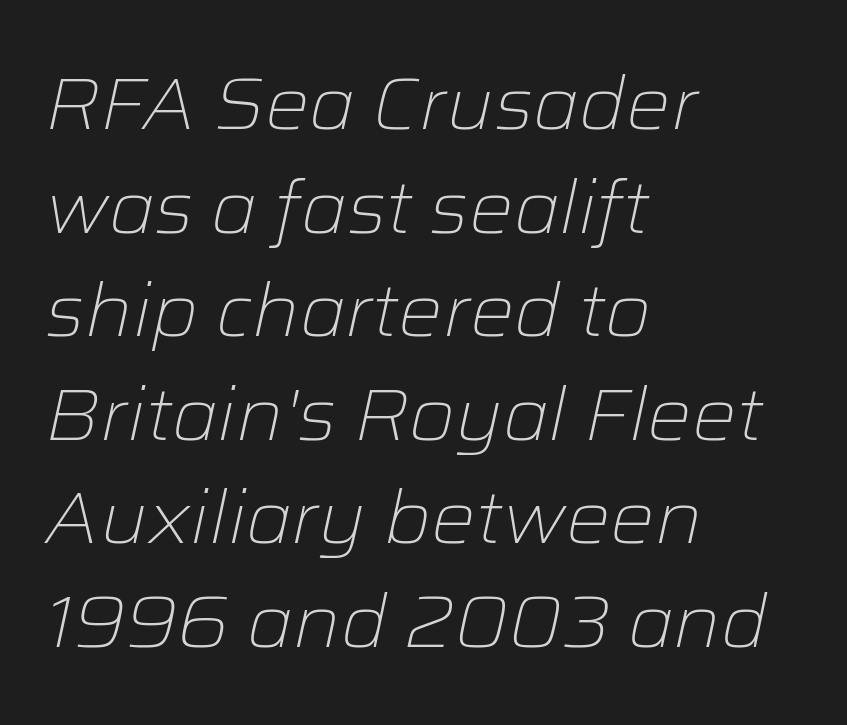
A student would call this left alignment; a typographer would say flush left, rag right. The typeface has the unassuming heft of standard copy or less. The string is rendered with underlining switched off. The passage shown stacks its lines at a standard gap. The face used here is proportionally spaced, like ordinary book or web type.
